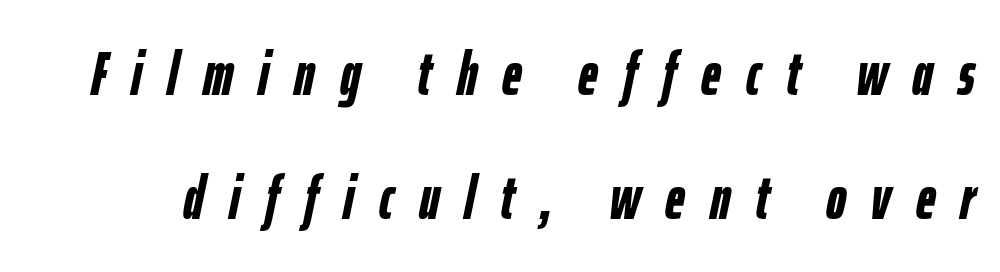
{"italic": "yes", "lean": "right", "slant_degrees": 12, "bold": "yes", "weight": "semibold", "width": "condensed", "stroke_contrast": "low", "x_height": "medium", "monospaced": "no", "underline": "no", "line_spacing": "loose", "line_spacing_ratio": 2.04, "letter_spacing": "wide", "letter_spacing_em": 0.41, "glyph_px": 61}
